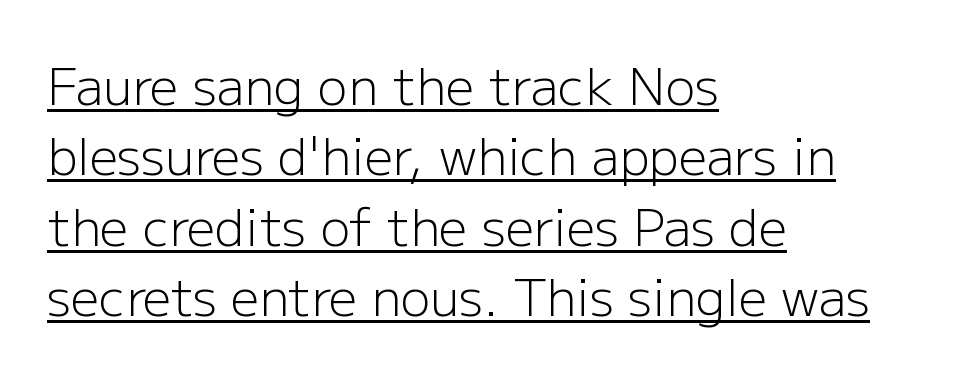
{"serif": "no", "italic": "no", "bold": "no", "weight": "light", "width": "normal", "stroke_contrast": "low", "x_height": "medium", "monospaced": "no", "underline": "yes", "align": "left", "line_spacing": "normal", "line_spacing_ratio": 1.41, "letter_spacing": "normal", "letter_spacing_em": 0.0, "glyph_px": 50}
